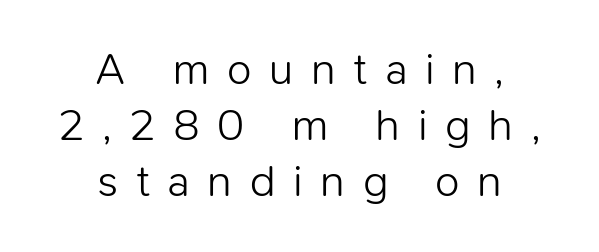
Q: Is the text bold? A: No.
Q: Is the text italic (slanted)? A: No, it is upright.
Q: Is the typeface a serif or a sans-serif typeface? A: Sans-serif.
Q: Is the text underlined? A: No.
Q: How is the paragraph aligned? A: Centered.
Q: Is the spacing between letters normal or unusually wide? A: Unusually wide.
Q: Is the spacing between lines tight, normal or loose? A: Normal.
Q: Width (condensed, normal, or wide)? A: Normal.
Q: Stroke contrast? A: Low.
Q: x-height? A: Medium.
Q: Monospaced? A: No.
